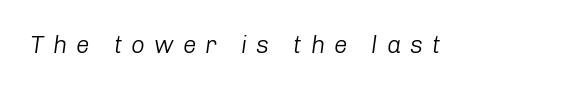
The image shows 24 px text type, italic (leaning right); set unusually wide letter spacing (+0.38 em), not underlined.
